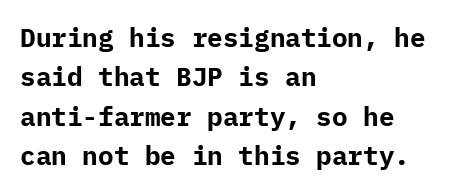
Q: Is the text bold? A: Yes.
Q: Is the text italic (slanted)? A: No, it is upright.
Q: Is the text underlined? A: No.
Q: How is the paragraph aligned? A: Left-aligned.
Q: Is the spacing between letters normal or unusually wide? A: Normal.
Q: Is the spacing between lines tight, normal or loose? A: Normal.
